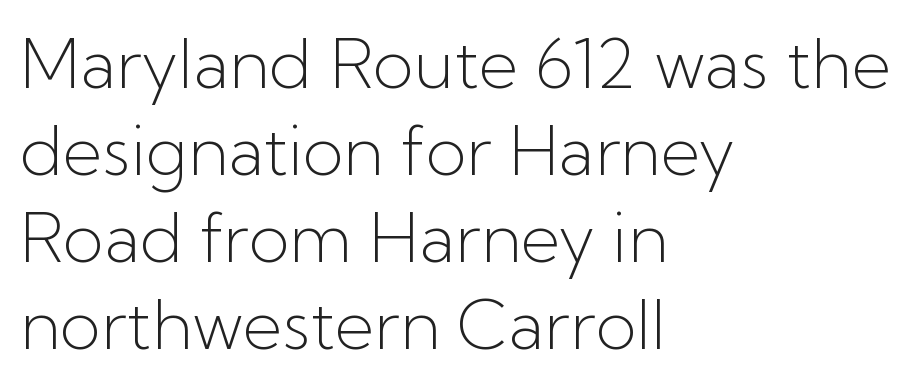
{"serif": "no", "italic": "no", "bold": "no", "weight": "light", "width": "normal", "stroke_contrast": "low", "x_height": "medium", "monospaced": "no", "underline": "no", "align": "left", "line_spacing": "normal", "line_spacing_ratio": 1.28, "letter_spacing": "normal", "letter_spacing_em": 0.0, "glyph_px": 68}
